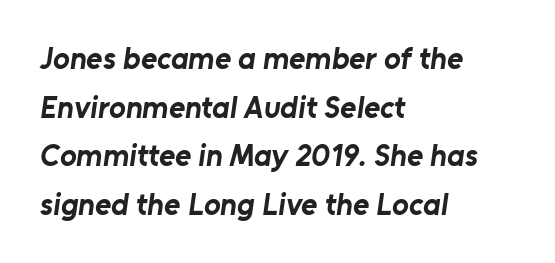
Each letter keeps its own natural width here, so spacing adapts to shape. Strokes here are thick enough to call this a true bold. Just letters on the line, the space beneath them empty. The block of text has a typical density, with ordinary space between rows. Each letter's strokes conclude bluntly, with no projecting serifs.
